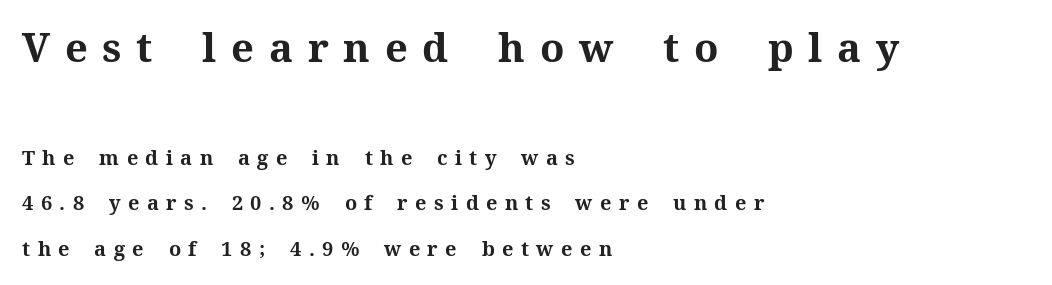
The image shows 40 px bold serif type, upright; set left-aligned, loose line spacing (2.27x), unusually wide letter spacing (+0.37 em), not underlined; the first (top) block is 2.0x larger; medium stroke contrast and a medium x-height.
